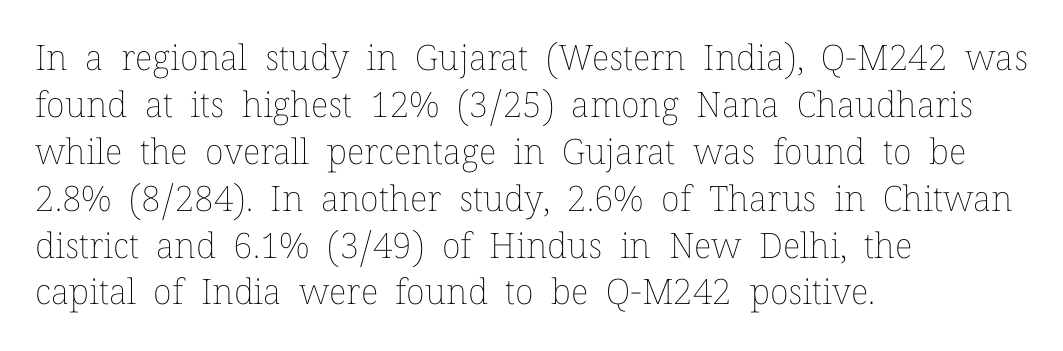
The font's upright variant was chosen for this text. Has an underline been added? It has not. The face used here is proportionally spaced, like ordinary book or web type. Does extra space separate the letters? No, they use regular spacing.
